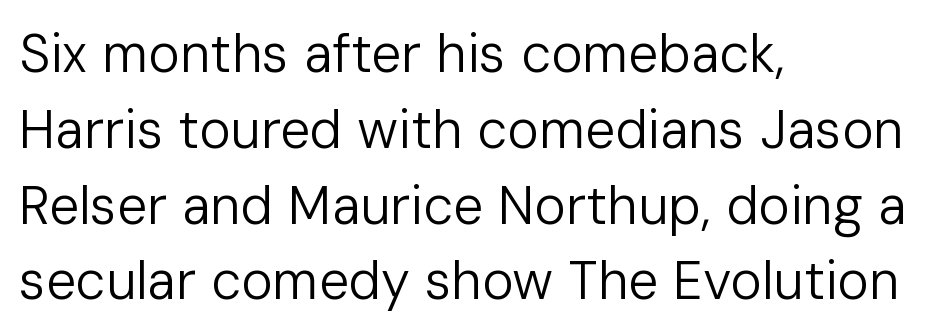
The image shows 53 px regular-weight sans-serif type, upright; set left-aligned, normal line spacing (1.43x), normal letter spacing, not underlined; low stroke contrast and a medium x-height.
